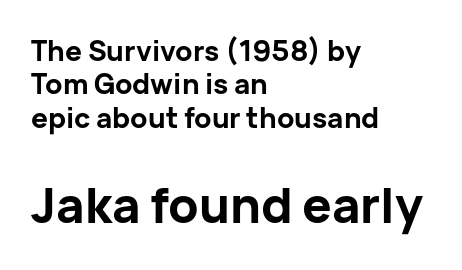
{"serif": "no", "italic": "no", "bold": "yes", "weight": "bold", "width": "normal", "stroke_contrast": "low", "x_height": "medium", "monospaced": "no", "underline": "no", "align": "left", "line_spacing_ratio": 1.19, "letter_spacing": "normal", "letter_spacing_em": 0.0, "larger_block": "second", "size_ratio": 1.75, "glyph_px": 49}
